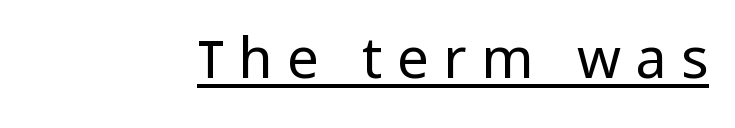
The image shows 56 px regular-weight sans-serif type, upright; set right-aligned, unusually wide letter spacing (+0.26 em), underlined; low stroke contrast and a medium x-height.
